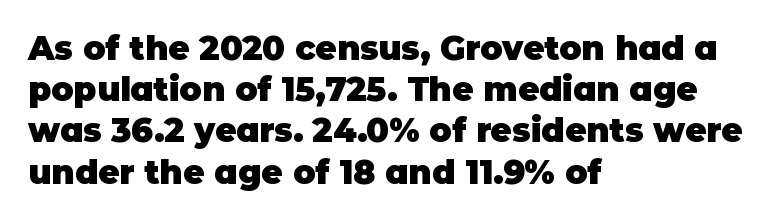
Q: Is the text bold? A: Yes.
Q: Is the text italic (slanted)? A: No, it is upright.
Q: Is the typeface a serif or a sans-serif typeface? A: Sans-serif.
Q: Is the text underlined? A: No.
Q: How is the paragraph aligned? A: Left-aligned.
Q: Is the spacing between letters normal or unusually wide? A: Normal.
Q: Is the spacing between lines tight, normal or loose? A: Normal.
Q: Width (condensed, normal, or wide)? A: Normal.
Q: Stroke contrast? A: Low.
Q: x-height? A: Large.
Q: Monospaced? A: No.
